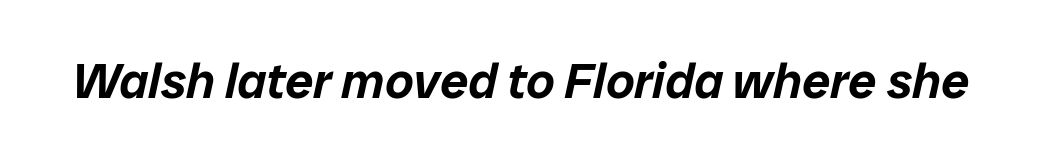
{"italic": "yes", "lean": "right", "slant_degrees": 12, "width": "normal", "stroke_contrast": "low", "x_height": "medium", "monospaced": "no", "underline": "no", "letter_spacing": "normal", "letter_spacing_em": 0.0, "glyph_px": 50}
